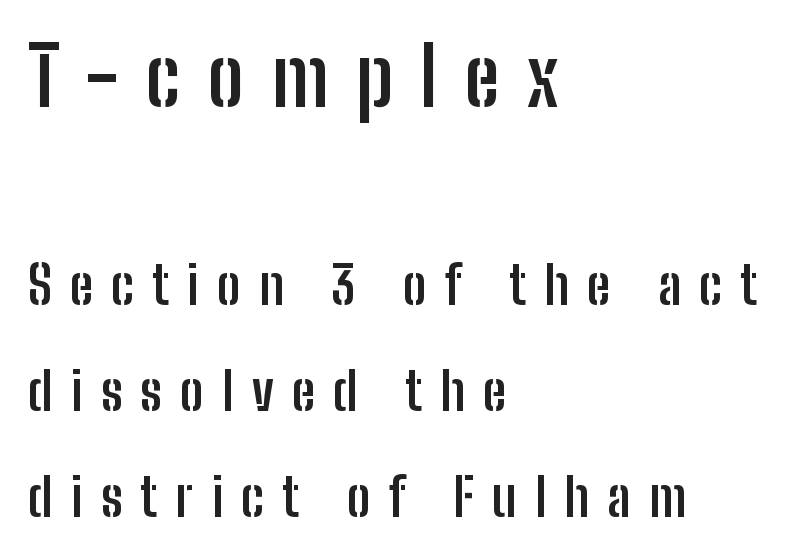
{"serif": "no", "italic": "no", "bold": "yes", "weight": "semibold", "width": "condensed", "stroke_contrast": "low", "x_height": "medium", "monospaced": "no", "underline": "no", "align": "left", "line_spacing": "loose", "line_spacing_ratio": 2.0, "letter_spacing": "wide", "letter_spacing_em": 0.34, "larger_block": "first", "size_ratio": 1.51, "glyph_px": 80}
